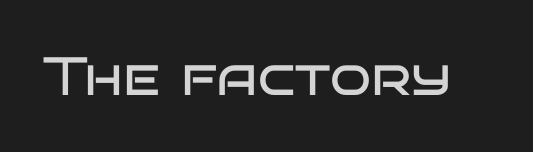
{"serif": "no", "italic": "no", "bold": "no", "weight": "regular", "width": "wide", "stroke_contrast": "low", "x_height": "large", "monospaced": "no", "underline": "no", "letter_spacing": "normal", "letter_spacing_em": 0.0, "glyph_px": 54}
